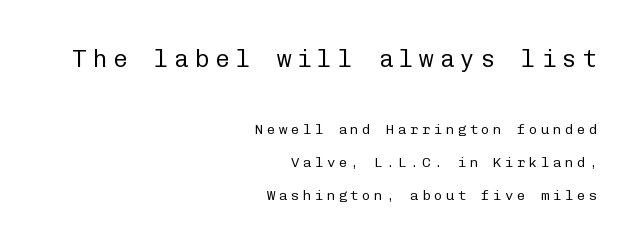
{"italic": "no", "bold": "no", "underline": "no", "align": "right", "line_spacing": "loose", "line_spacing_ratio": 2.36, "letter_spacing": "wide", "letter_spacing_em": 0.25, "larger_block": "first", "size_ratio": 1.71, "glyph_px": 24}
